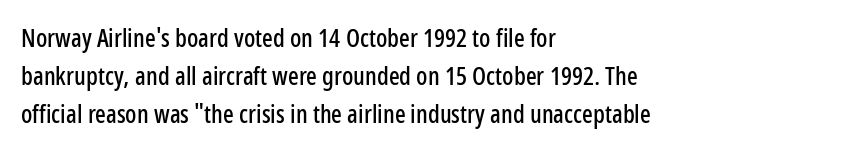
{"italic": "no", "underline": "no", "align": "left", "line_spacing": "normal", "line_spacing_ratio": 1.52, "letter_spacing": "normal", "letter_spacing_em": 0.0, "glyph_px": 25}
